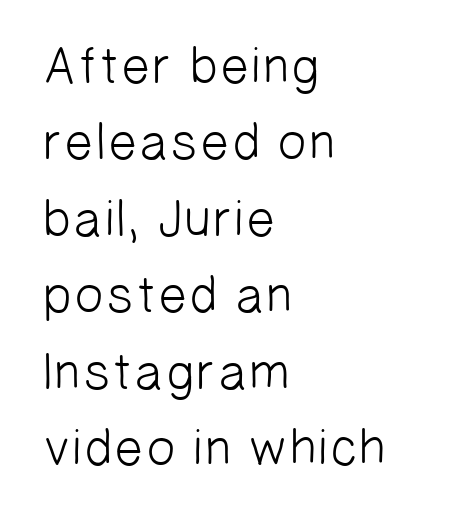
The image shows 52 px light sans-serif type; set left-aligned, normal line spacing (1.47x), normal letter spacing, not underlined; low stroke contrast and a medium x-height.
